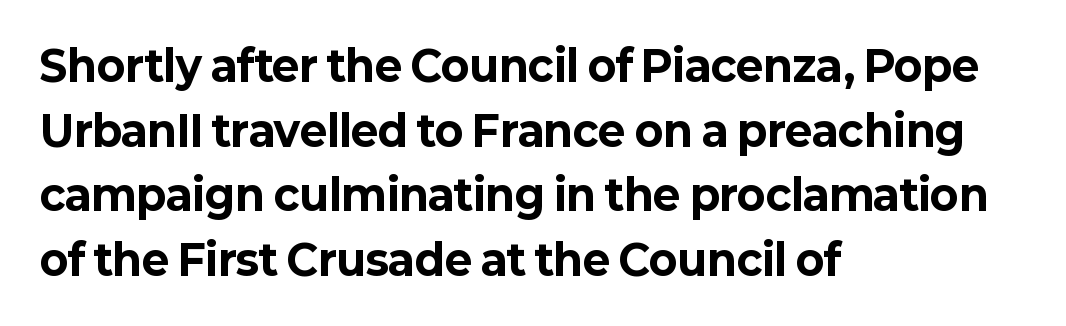
Q: Is the text bold? A: Yes.
Q: Is the text italic (slanted)? A: No, it is upright.
Q: Is the typeface a serif or a sans-serif typeface? A: Sans-serif.
Q: Is the text underlined? A: No.
Q: How is the paragraph aligned? A: Left-aligned.
Q: Is the spacing between letters normal or unusually wide? A: Normal.
Q: Is the spacing between lines tight, normal or loose? A: Normal.
Q: Width (condensed, normal, or wide)? A: Normal.
Q: Stroke contrast? A: Low.
Q: x-height? A: Medium.
Q: Monospaced? A: No.
